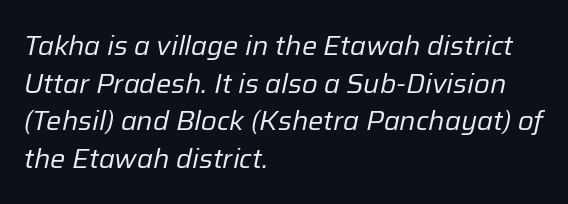
If you drew a ruler down the left edge, every line would touch it. Designer's note — italics engaged. The specimen omits any rule beneath the text block's lines. Students, observe: this is what conventionally led text looks like. Compared with a typical body face, this is equally light or lighter still.
